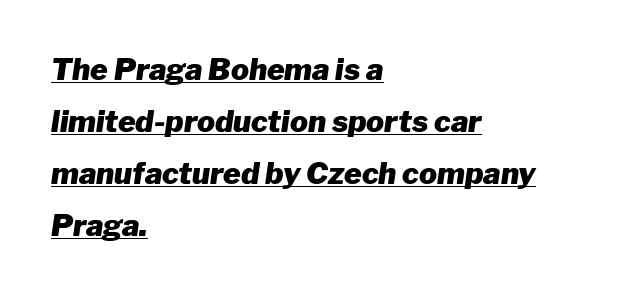
The image shows 30 px heavy type, italic (leaning right); set left-aligned, line spacing 1.73x, normal letter spacing, underlined; low stroke contrast and a medium x-height.
